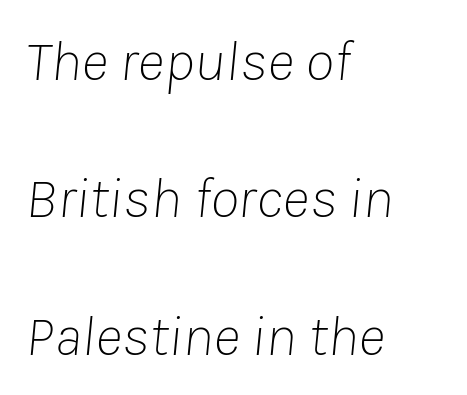
Notice how the stems are inclined rather than vertical — that's the hallmark of italics. The ragged edge is on the right, which tells us the setting is flush left. The characters are drawn with everyday or finer stroke widths. The baseline area is clear. Does the leading feel generous? Absolutely, it's lavish. The face used here is rendered with its standard letterfit.
